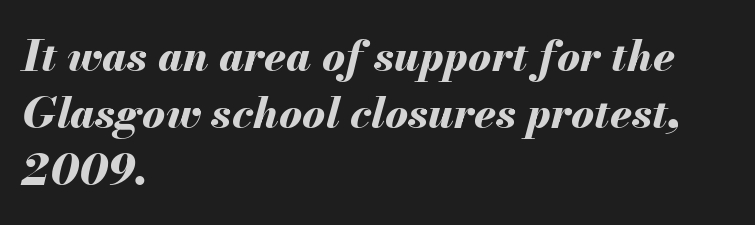
The image shows 43 px bold type, italic (leaning right); set left-aligned, normal line spacing (1.32x), normal letter spacing, not underlined; medium stroke contrast and a small x-height.
